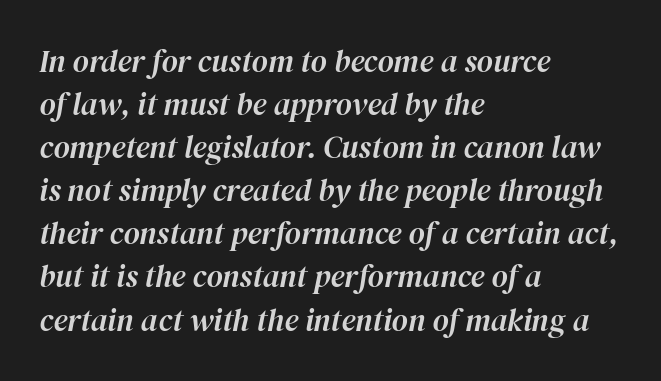
{"italic": "yes", "lean": "right", "slant_degrees": 12, "width": "normal", "stroke_contrast": "high", "x_height": "medium", "monospaced": "no", "underline": "no", "align": "left", "line_spacing": "normal", "line_spacing_ratio": 1.39, "letter_spacing": "normal", "letter_spacing_em": 0.0, "glyph_px": 31}
